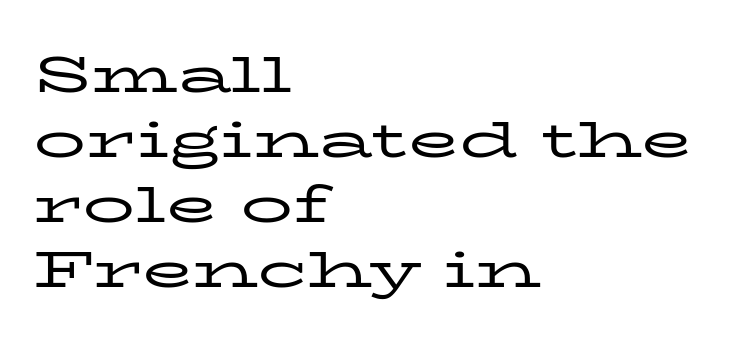
Inter-character spacing is left at the font's built-in metrics. Little horizontal feet cap the strokes, marking this as serif type. The typesetter chose a ragged-right arrangement here. No extra ink here — the face is not bold. How would I describe the line gaps? Plain and ordinary. You can tell it's not italic because the verticals are truly vertical.
